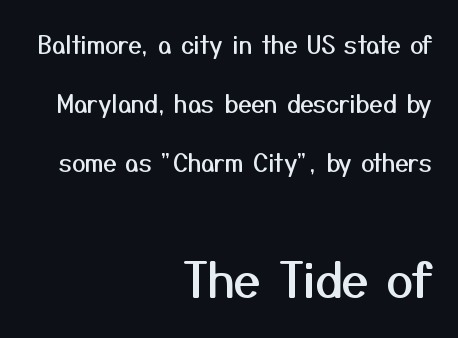
Rendered with straight, roman letterforms. Serifs: no, the terminals of the letterforms are clean. The rendering anchors every line to the right-hand side. No extra tracking has been applied to these lines.
